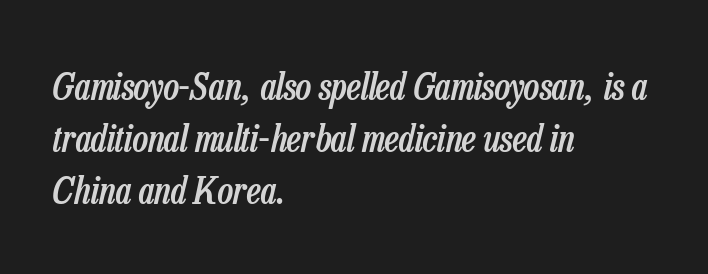
The image shows 37 px semibold, condensed type, italic (leaning right); set left-aligned, normal line spacing (1.41x), normal letter spacing, not underlined; low stroke contrast and a medium x-height.
